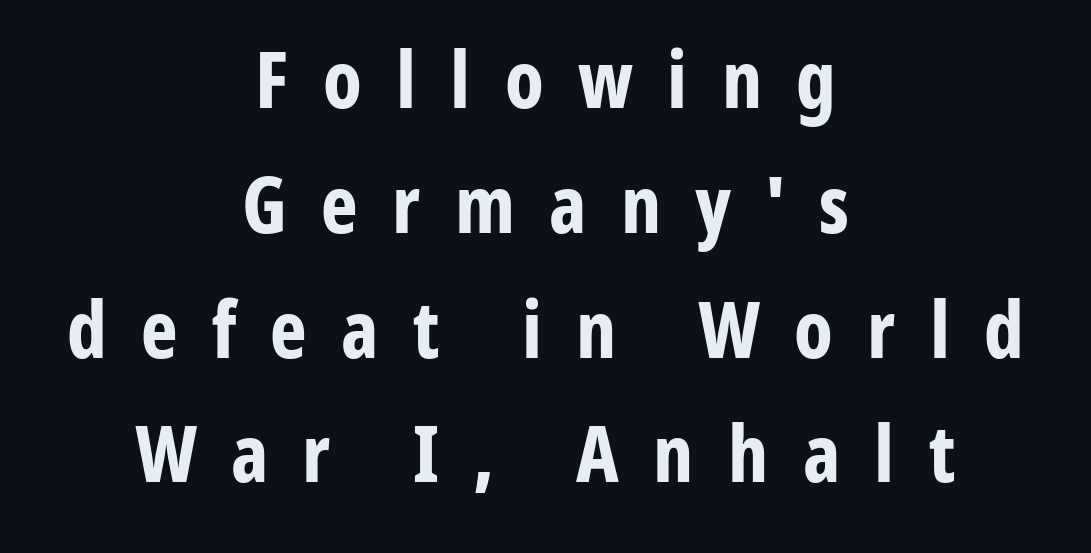
The horizontal fit of the characters is loose and conspicuously gappy. Rows of type keep a routine distance in the vertical direction. The rendering shows plain stroke endings on the letterforms — a sans-serif design. These lines are rendered in a variable-pitch font. The face used here has the dense, thick strokes of a bold. The area under the type is left untouched.
